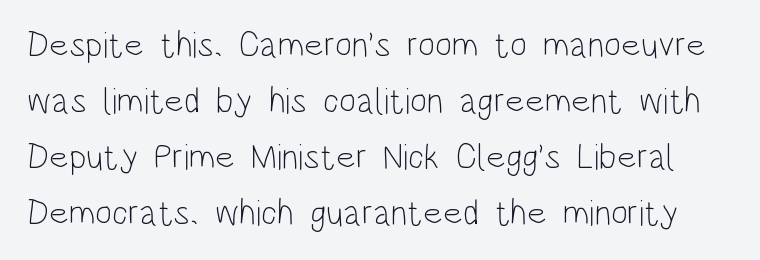
Q: Is the text bold? A: No.
Q: Is the text italic (slanted)? A: No, it is upright.
Q: Is the typeface a serif or a sans-serif typeface? A: Sans-serif.
Q: Is the text underlined? A: No.
Q: Is the spacing between letters normal or unusually wide? A: Normal.
Q: Is the spacing between lines tight, normal or loose? A: Normal.
Q: Width (condensed, normal, or wide)? A: Condensed.
Q: Stroke contrast? A: Low.
Q: x-height? A: Large.
Q: Monospaced? A: No.
